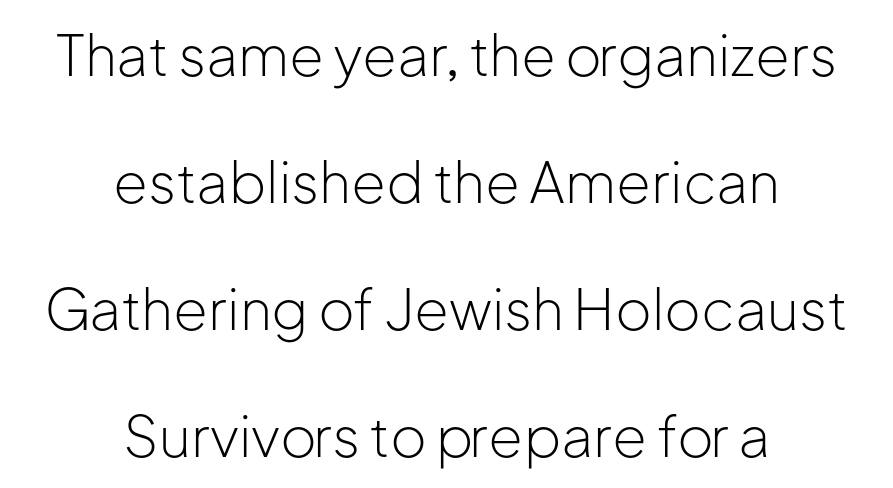
Ascenders rise straight up at ninety degrees. Reading down the column, the eye jumps a long way to each next line. These lines keep a tight, regular rhythm from letter to letter. Descenders hang freely into open space.
